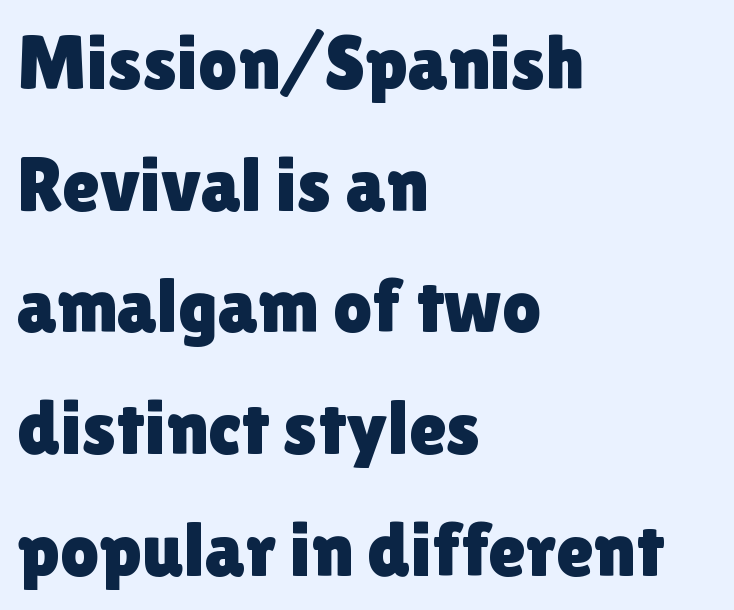
The image shows 77 px sans-serif type, upright; set left-aligned, normal line spacing (1.58x), normal letter spacing, not underlined; a medium x-height.
